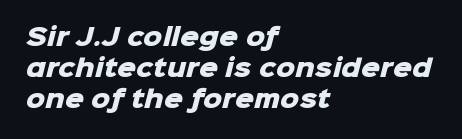
The image shows 24 px bold type; set left-aligned, normal line spacing (1.29x), normal letter spacing, not underlined.
